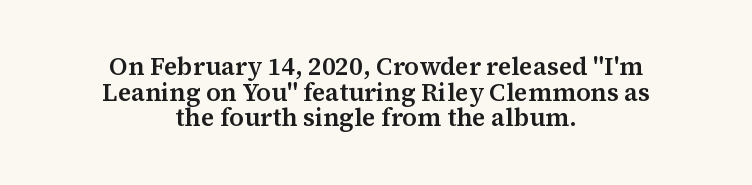
Horizontal bands of white between lines are thin slivers. The lettering holds an erect, upright posture throughout. Between one letter and the next there's only the usual sliver of space. No word sits above an underline.
